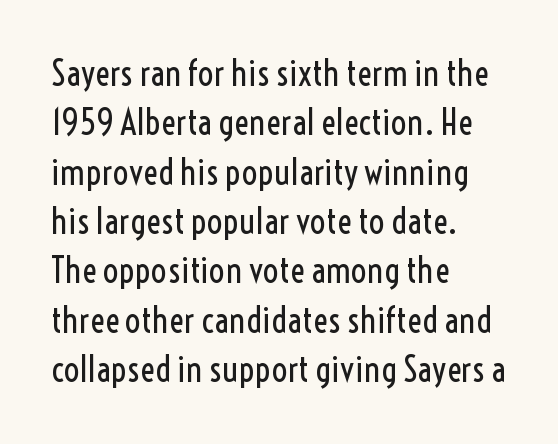
The image shows 35 px regular-weight, condensed sans-serif type, upright; set left-aligned, normal line spacing (1.41x), normal letter spacing, not underlined; a medium x-height.
